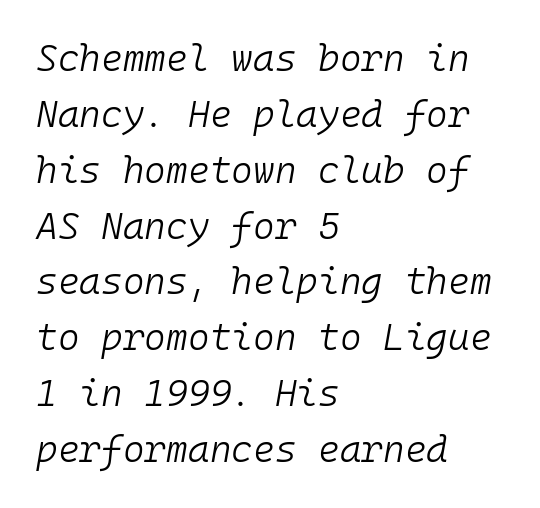
Each word holds together tightly as a unit, with standard inter-letter gaps. Check under the words: just untouched page. The designer left line spacing at the default. Stroke thickness stays within the range of a standard reading face or lighter.
